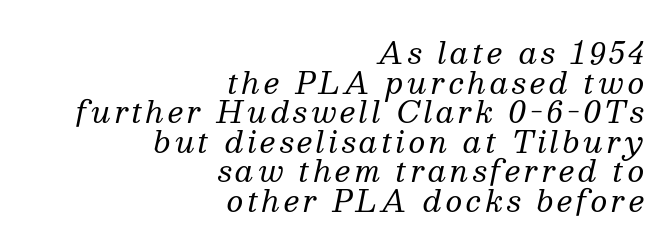
Q: Is the text bold? A: No.
Q: Is the text italic (slanted)? A: Yes, it leans right by about 13 degrees.
Q: Is the typeface a serif or a sans-serif typeface? A: Serif.
Q: Is the text underlined? A: No.
Q: How is the paragraph aligned? A: Right-aligned.
Q: Is the spacing between lines tight, normal or loose? A: Tight.
Q: Width (condensed, normal, or wide)? A: Normal.
Q: Stroke contrast? A: Medium.
Q: x-height? A: Medium.
Q: Monospaced? A: No.
